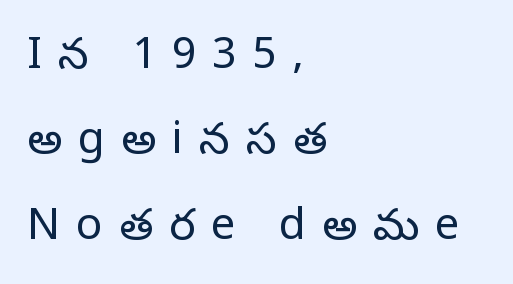
{"serif": "yes", "italic": "no", "bold": "no", "weight": "regular", "width": "normal", "stroke_contrast": "low", "x_height": "large", "monospaced": "no", "underline": "no", "align": "left", "line_spacing": "loose", "line_spacing_ratio": 1.94, "letter_spacing": "wide", "letter_spacing_em": 0.36, "glyph_px": 44}
